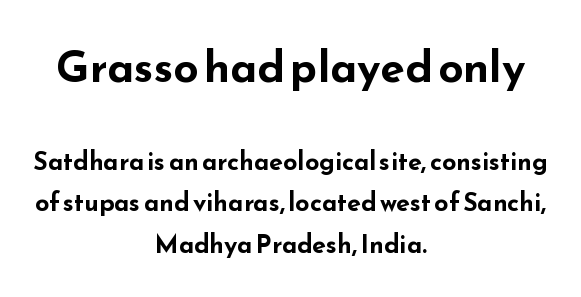
The image shows 44 px bold, wide sans-serif type, upright; set centered, normal line spacing (1.67x), normal letter spacing, not underlined; the first (top) block is 1.76x larger; low stroke contrast and a small x-height.
